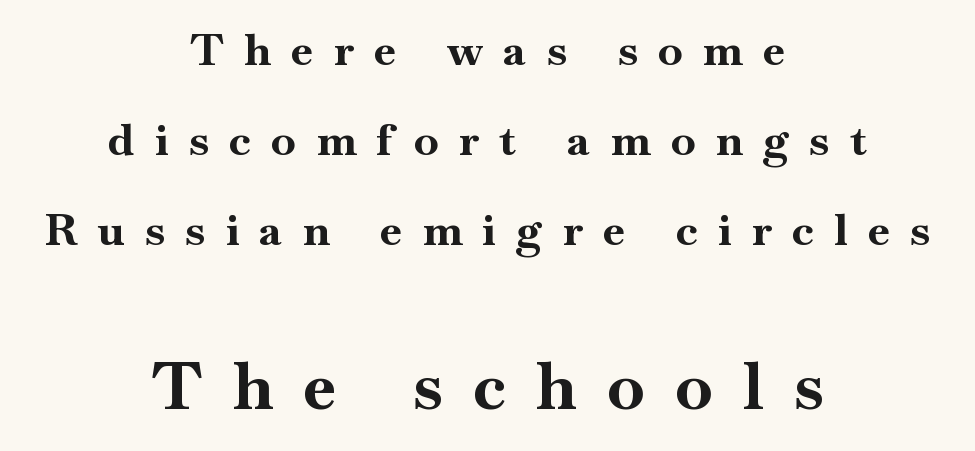
Of the two passages, the one underneath uses the larger point size. Posture: straight, roman, zero tilt. Character widths vary here, with narrow letters taking less room than wide ones. The glyphs in this specimen are seriffed. In terms of leading, this rendering errs on the spacious side. The compositor balanced each line on the midline.
